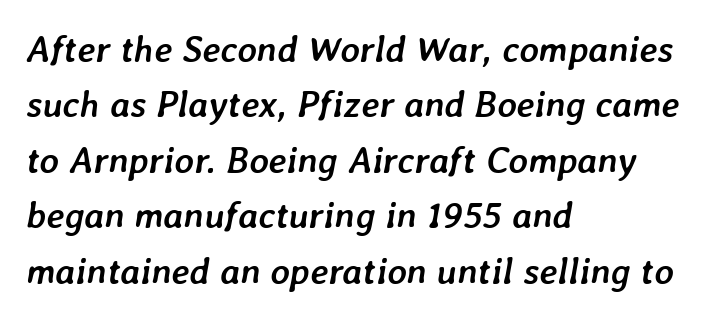
The image shows 37 px semibold type, italic (leaning right); set left-aligned, normal line spacing (1.5x), normal letter spacing, not underlined; low stroke contrast and a medium x-height.
